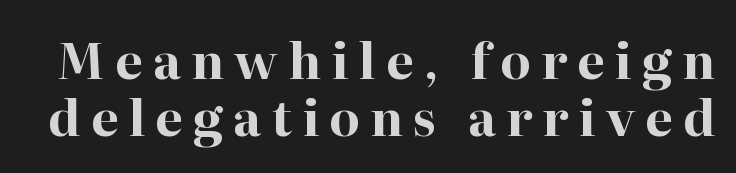
{"serif": "yes", "italic": "no", "bold": "yes", "weight": "bold", "width": "normal", "stroke_contrast": "high", "x_height": "medium", "monospaced": "no", "underline": "no", "line_spacing_ratio": 1.16, "letter_spacing": "wide", "letter_spacing_em": 0.21, "glyph_px": 49}
